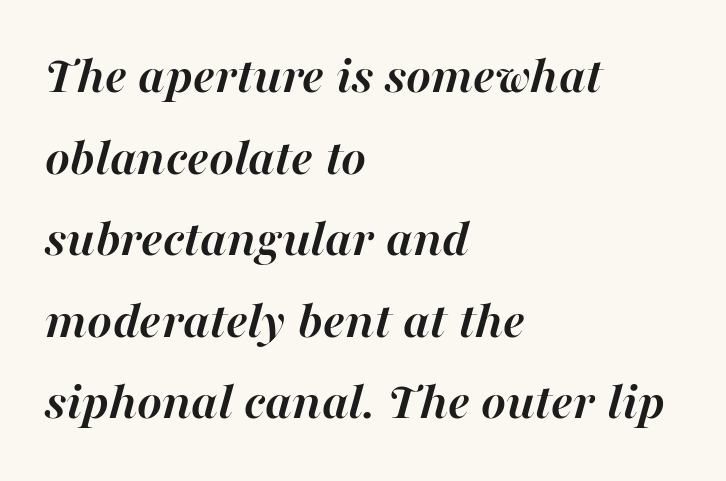
A dark, heavy texture on the line: the type is bold. Yep, that's italic — everything's leaning. Glyph-to-glyph distance matches everyday printed text. Every row of glyphs begins at an identical x-position on the left. Character widths vary here, with narrow letters taking less room than wide ones. A bare baseline throughout the passage.
